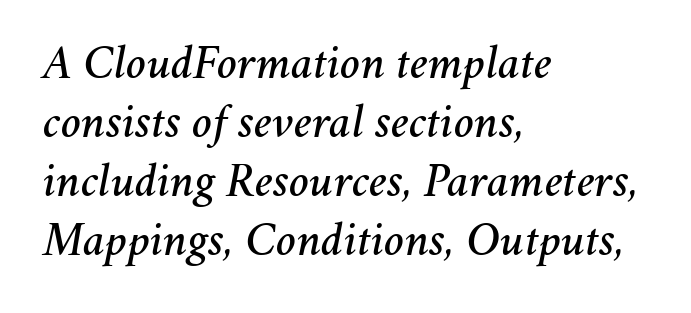
Q: Is the text italic (slanted)? A: Yes, it leans right by about 11 degrees.
Q: Is the text underlined? A: No.
Q: How is the paragraph aligned? A: Left-aligned.
Q: Is the spacing between letters normal or unusually wide? A: Normal.
Q: Width (condensed, normal, or wide)? A: Normal.
Q: Stroke contrast? A: Medium.
Q: x-height? A: Medium.
Q: Monospaced? A: No.
